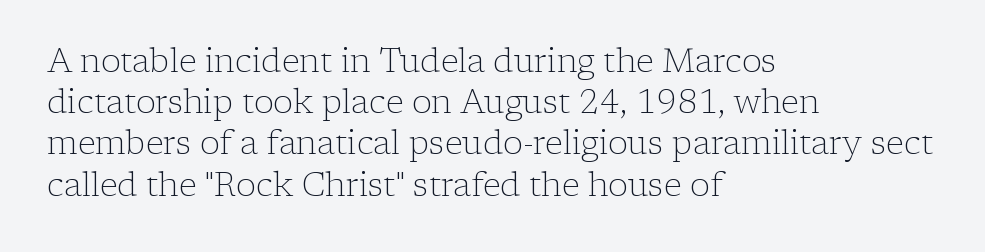
{"serif": "yes", "italic": "no", "bold": "no", "weight": "light", "width": "normal", "stroke_contrast": "low", "x_height": "medium", "monospaced": "no", "underline": "no", "align": "left", "line_spacing": "normal", "line_spacing_ratio": 1.25, "letter_spacing": "normal", "letter_spacing_em": 0.0, "glyph_px": 33}
